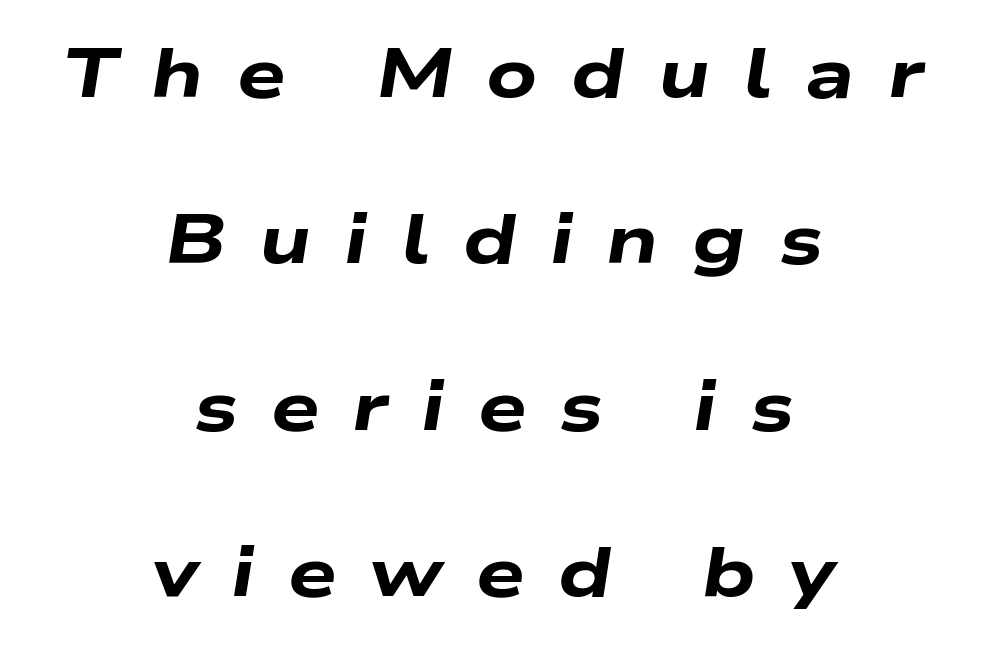
The image shows 69 px heavy, wide type, italic (leaning right); set centered, loose line spacing (2.41x), unusually wide letter spacing (+0.48 em), not underlined; low stroke contrast and a medium x-height.
